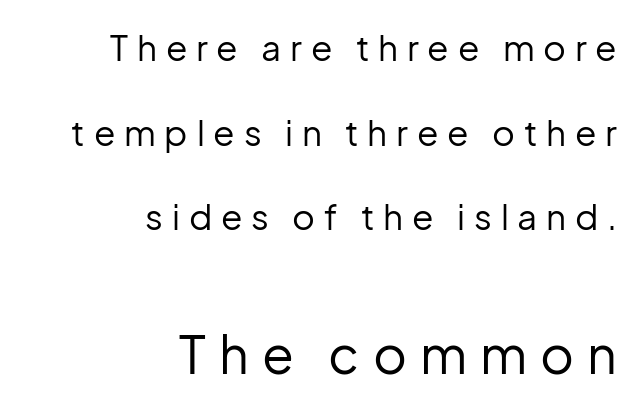
{"serif": "no", "italic": "no", "bold": "no", "weight": "regular", "width": "normal", "stroke_contrast": "low", "x_height": "medium", "monospaced": "no", "underline": "no", "align": "right", "line_spacing": "loose", "line_spacing_ratio": 2.42, "letter_spacing": "wide", "letter_spacing_em": 0.25, "larger_block": "second", "size_ratio": 1.49, "glyph_px": 52}
